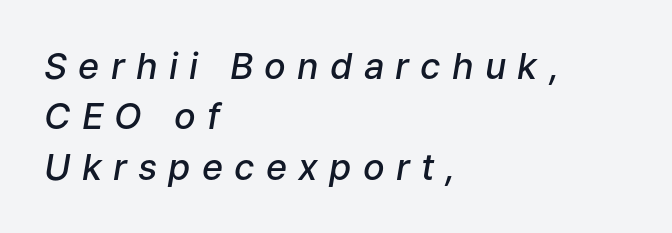
Q: Is the text bold? A: Semi-bold.
Q: Is the text italic (slanted)? A: Yes, it leans right by about 9 degrees.
Q: Is the text underlined? A: No.
Q: How is the paragraph aligned? A: Left-aligned.
Q: Is the spacing between letters normal or unusually wide? A: Unusually wide.
Q: Is the spacing between lines tight, normal or loose? A: Normal.
Q: Width (condensed, normal, or wide)? A: Normal.
Q: Stroke contrast? A: Low.
Q: x-height? A: Medium.
Q: Monospaced? A: No.
